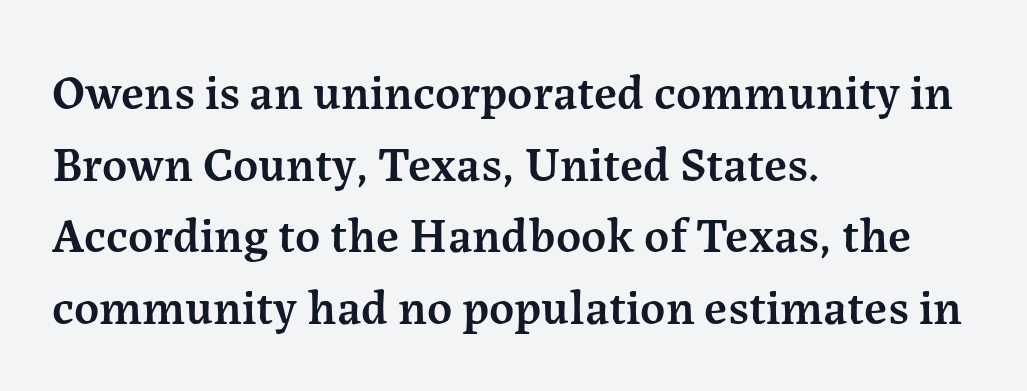
Q: Is the text bold? A: Semi-bold.
Q: Is the text italic (slanted)? A: No, it is upright.
Q: Is the typeface a serif or a sans-serif typeface? A: Serif.
Q: Is the text underlined? A: No.
Q: How is the paragraph aligned? A: Left-aligned.
Q: Is the spacing between letters normal or unusually wide? A: Normal.
Q: Is the spacing between lines tight, normal or loose? A: Normal.
Q: Width (condensed, normal, or wide)? A: Normal.
Q: Stroke contrast? A: Medium.
Q: x-height? A: Medium.
Q: Monospaced? A: No.
